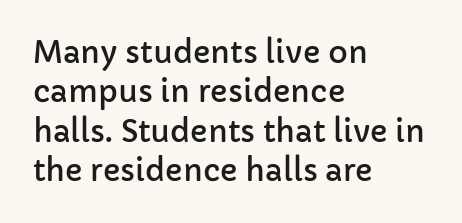
Letters rest on an invisible, unmarked baseline. Baseline-to-baseline distance is the conventional proportion of letter height. Nothing sits at the stroke ends, so this counts as sans-serif. How are the letters spaced? Ordinarily, with no added tracking.
